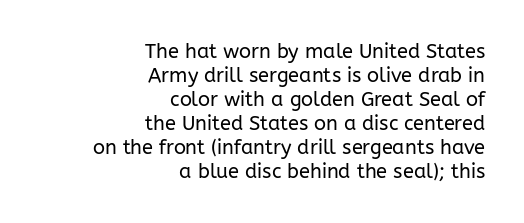
The font is comparable to plain body text, perhaps lighter. Horizontally, the lines are justified to the trailing edge only. Descenders are the only things crossing below the line. Every character sits straight up, as roman type does.
